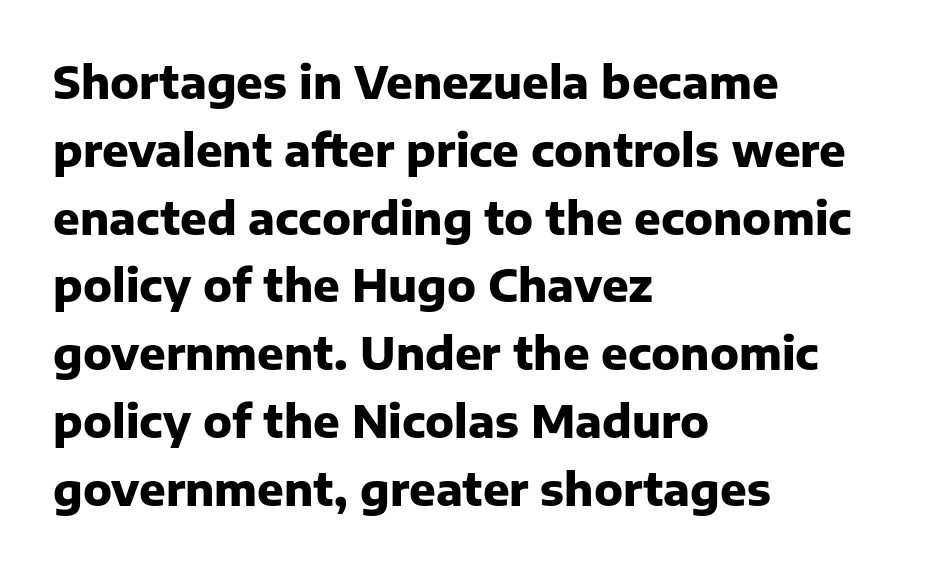
The image shows 44 px heavy sans-serif type, upright; set left-aligned, normal line spacing (1.54x), normal letter spacing, not underlined; low stroke contrast and a medium x-height.
